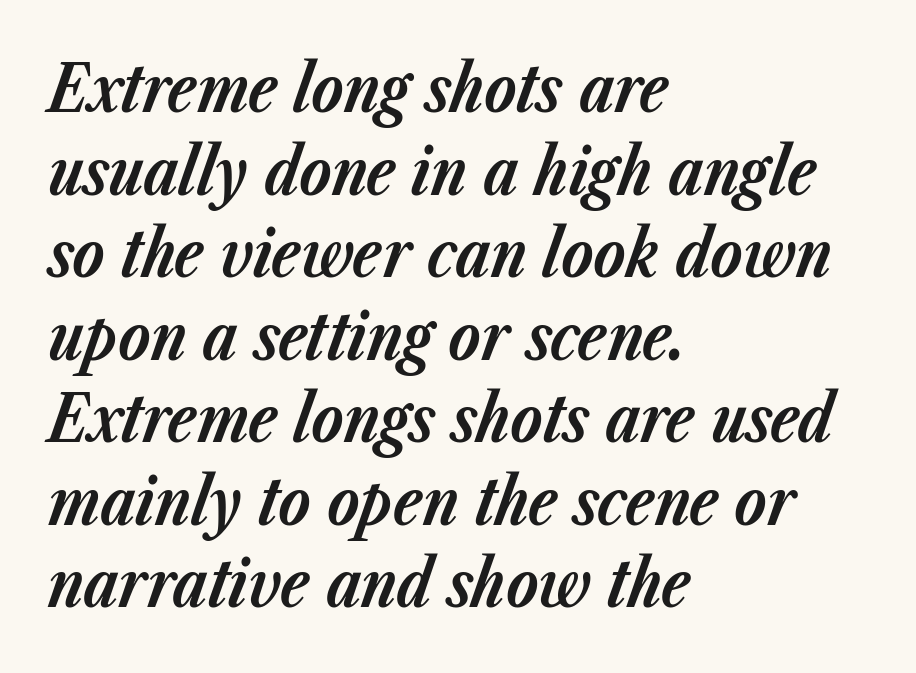
The image shows 65 px bold type, italic (leaning right); set left-aligned, normal line spacing (1.27x), normal letter spacing, not underlined; low stroke contrast and a medium x-height.
